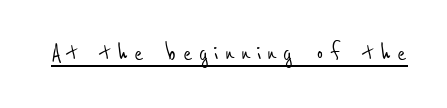
The image shows 28 px condensed sans-serif type; set unusually wide letter spacing (+0.22 em), underlined; low stroke contrast and a medium x-height.
